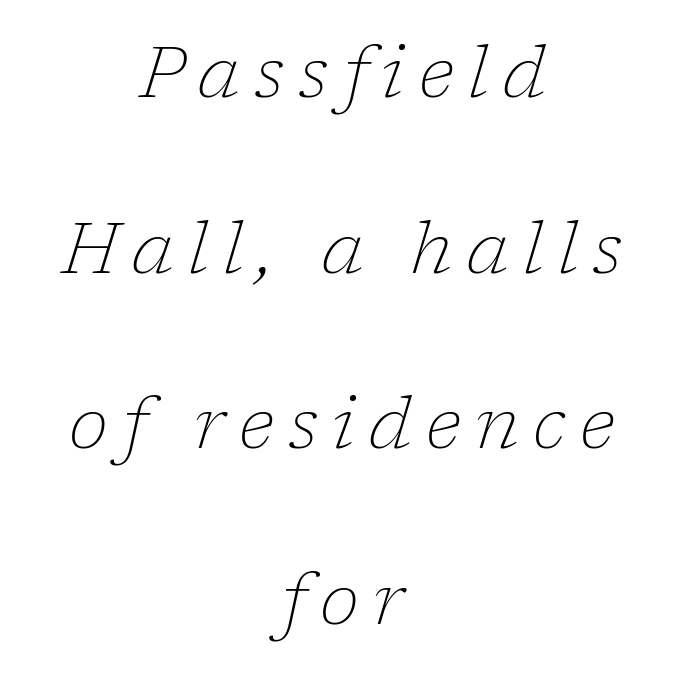
The image shows 72 px thin serif type, italic (leaning right); set centered, loose line spacing (2.44x), unusually wide letter spacing (+0.2 em), not underlined; low stroke contrast and a medium x-height.
